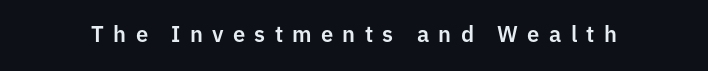
{"italic": "no", "underline": "no", "letter_spacing": "wide", "letter_spacing_em": 0.42, "glyph_px": 22}
